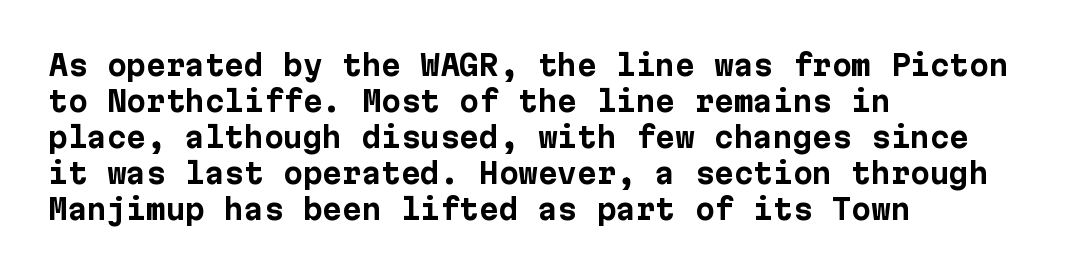
Q: Is the text bold? A: Yes.
Q: Is the text italic (slanted)? A: No, it is upright.
Q: Is the typeface a serif or a sans-serif typeface? A: Sans-serif.
Q: Is the text underlined? A: No.
Q: How is the paragraph aligned? A: Left-aligned.
Q: Is the spacing between letters normal or unusually wide? A: Normal.
Q: Is the spacing between lines tight, normal or loose? A: Normal.
Q: Width (condensed, normal, or wide)? A: Normal.
Q: Stroke contrast? A: Low.
Q: x-height? A: Medium.
